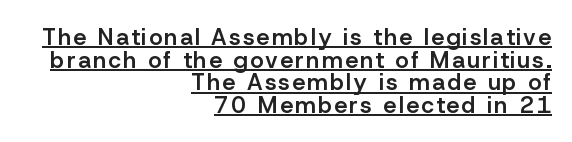
{"italic": "no", "bold": "semi", "underline": "yes", "align": "right", "line_spacing": "tight", "line_spacing_ratio": 0.98, "glyph_px": 23}
